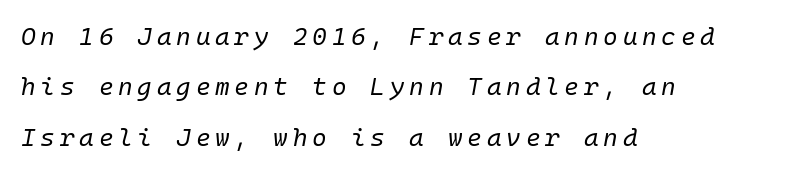
{"italic": "yes", "lean": "right", "slant_degrees": 10, "bold": "no", "underline": "no", "align": "left", "line_spacing": "loose", "line_spacing_ratio": 2.02, "glyph_px": 25}
